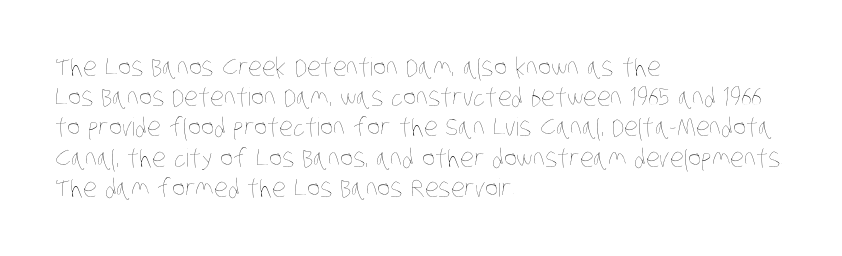
This sample is left-justified, so line endings fall wherever the words run out. A bare baseline throughout the passage. Glyph-to-glyph distance matches everyday printed text. Think standard paragraph weight, or any step lighter than that.
